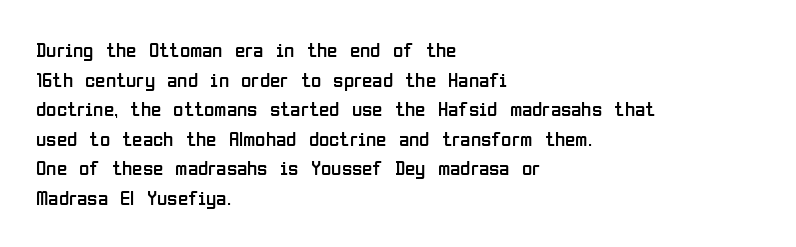
Q: Is the text bold? A: No.
Q: Is the text italic (slanted)? A: No, it is upright.
Q: Is the text underlined? A: No.
Q: How is the paragraph aligned? A: Left-aligned.
Q: Is the spacing between letters normal or unusually wide? A: Normal.
Q: Is the spacing between lines tight, normal or loose? A: Normal.
